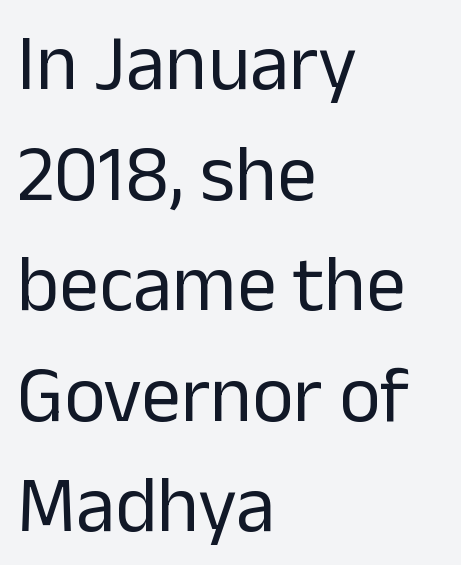
Q: Is the text bold? A: No.
Q: Is the text italic (slanted)? A: No, it is upright.
Q: Is the typeface a serif or a sans-serif typeface? A: Sans-serif.
Q: Is the text underlined? A: No.
Q: How is the paragraph aligned? A: Left-aligned.
Q: Is the spacing between letters normal or unusually wide? A: Normal.
Q: Is the spacing between lines tight, normal or loose? A: Normal.
Q: Width (condensed, normal, or wide)? A: Normal.
Q: Stroke contrast? A: Low.
Q: x-height? A: Medium.
Q: Monospaced? A: No.
